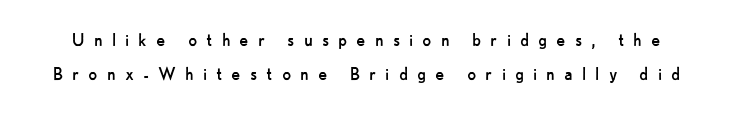
Q: Is the text bold? A: No.
Q: Is the text italic (slanted)? A: No, it is upright.
Q: Is the text underlined? A: No.
Q: Is the spacing between letters normal or unusually wide? A: Unusually wide.
Q: Is the spacing between lines tight, normal or loose? A: Normal.
